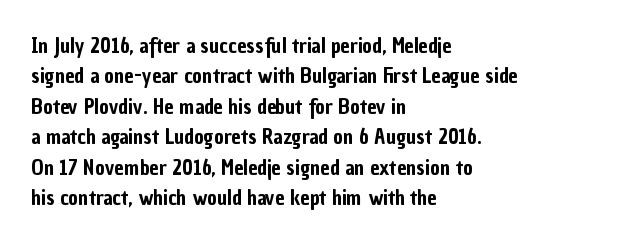
Q: Is the text italic (slanted)? A: No, it is upright.
Q: Is the text underlined? A: No.
Q: How is the paragraph aligned? A: Left-aligned.
Q: Is the spacing between letters normal or unusually wide? A: Normal.
Q: Is the spacing between lines tight, normal or loose? A: Normal.
